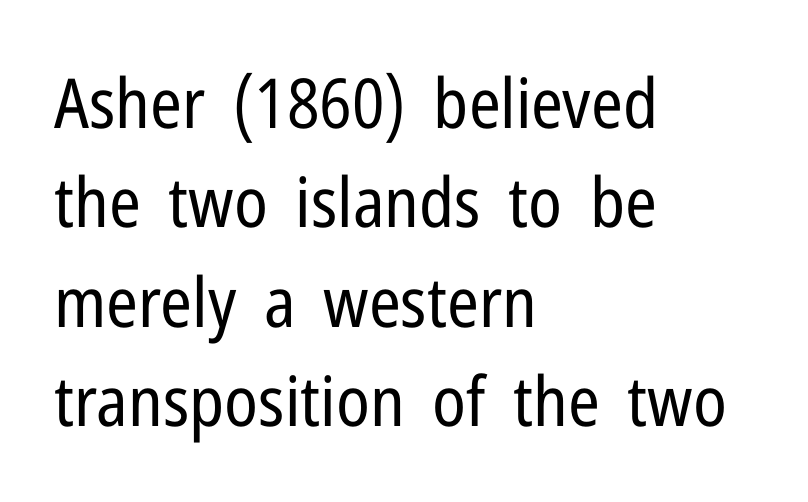
The image shows 69 px regular-weight, condensed sans-serif type, upright; set left-aligned, normal line spacing (1.44x), normal letter spacing, not underlined; low stroke contrast and a medium x-height.
